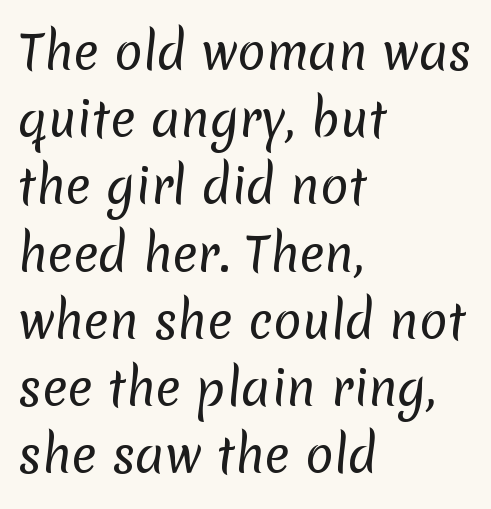
{"serif": "no", "bold": "no", "weight": "regular", "width": "normal", "stroke_contrast": "low", "x_height": "medium", "monospaced": "no", "underline": "no", "align": "left", "line_spacing": "normal", "line_spacing_ratio": 1.43, "letter_spacing": "normal", "letter_spacing_em": 0.0, "glyph_px": 47}
